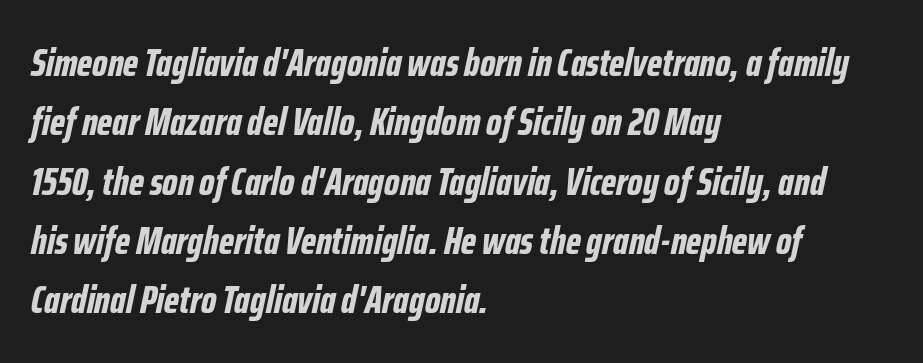
{"italic": "yes", "lean": "right", "slant_degrees": 12, "bold": "yes", "weight": "bold", "width": "condensed", "stroke_contrast": "low", "x_height": "medium", "monospaced": "no", "underline": "no", "align": "left", "line_spacing": "normal", "line_spacing_ratio": 1.52, "letter_spacing": "normal", "letter_spacing_em": 0.0, "glyph_px": 39}
